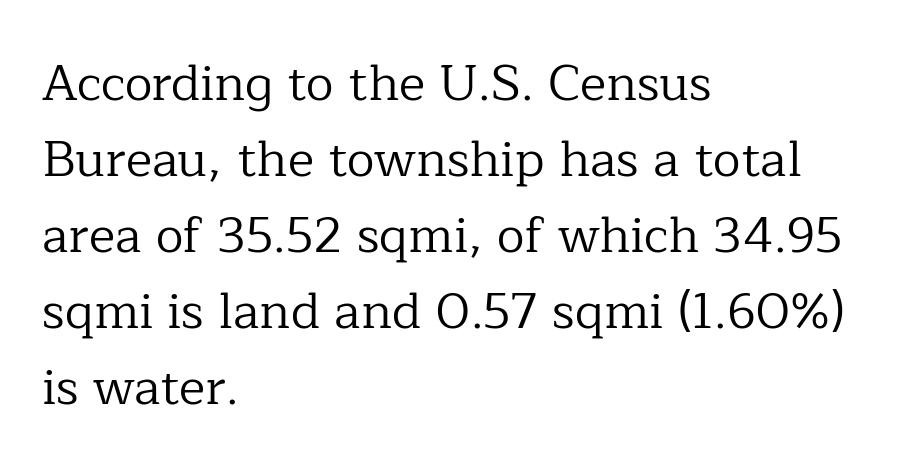
Each new line begins a customary step beneath the previous one. The rendering keeps characters at their native spacing. Rendered with straight, roman letterforms. Each letter keeps its own natural width here, so spacing adapts to shape. To sum up the face: it has serifs. The gap between lines stays unmarked.
